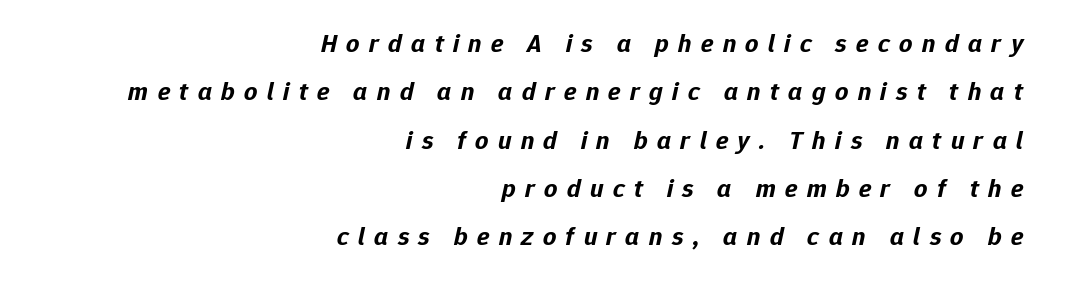
{"italic": "yes", "lean": "right", "slant_degrees": 12, "bold": "yes", "underline": "no", "align": "right", "line_spacing_ratio": 1.86, "letter_spacing": "wide", "letter_spacing_em": 0.36, "glyph_px": 26}
